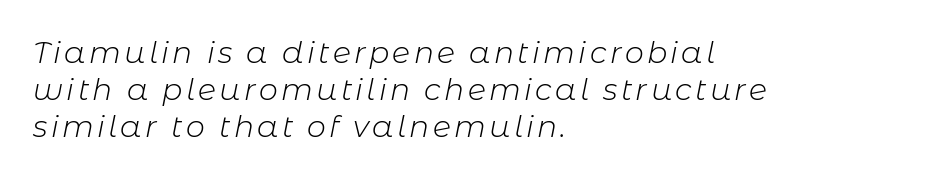
Each letter keeps its own natural width here, so spacing adapts to shape. This reads as an unemphasized weight, regular at the heaviest. These lines are set flush left with a ragged right edge. The passage shown is not underscored anywhere. Is the type slanted? Yes — the strokes lean at a clear angle.
